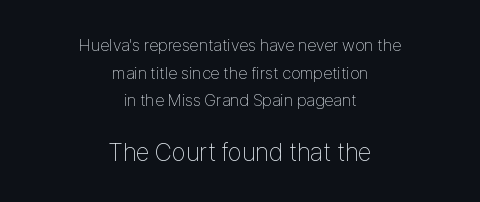
The image shows 25 px text type, upright; set centered, normal line spacing (1.62x), normal letter spacing, not underlined; the second (bottom) block is 1.47x larger.
